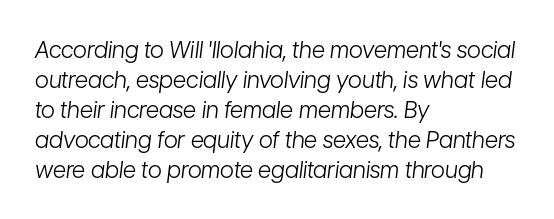
Q: Is the text bold? A: No.
Q: Is the text italic (slanted)? A: Yes, it leans right by about 7 degrees.
Q: Is the text underlined? A: No.
Q: How is the paragraph aligned? A: Left-aligned.
Q: Is the spacing between letters normal or unusually wide? A: Normal.
Q: Is the spacing between lines tight, normal or loose? A: Normal.
